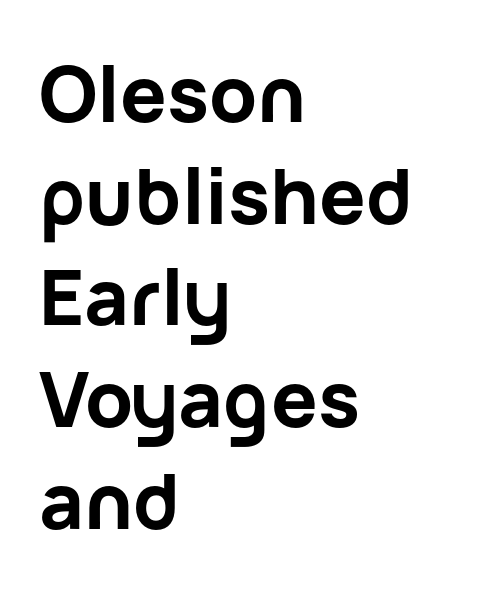
The image shows 77 px bold sans-serif type, upright; set left-aligned, normal line spacing (1.32x), normal letter spacing, not underlined; low stroke contrast and a medium x-height.
